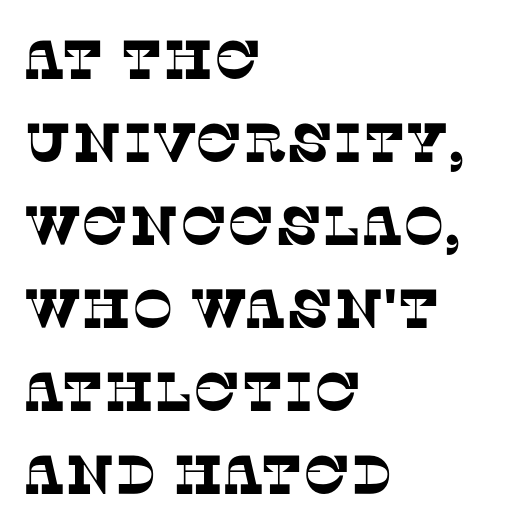
Rule under the text: the space is simply empty. The glyphs in this specimen are seriffed. Letter spacing: default. Regarding leading, the lines here are spaced in the standard way. Spacing verdict: proportional, widths tailored to each character. The compositor pushed each line to the left boundary.
